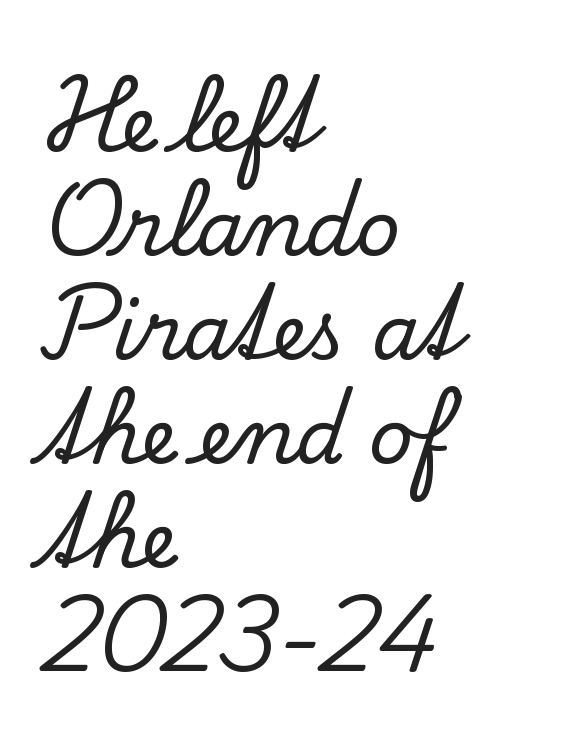
Q: Is the text italic (slanted)? A: Yes.
Q: Is the typeface a serif or a sans-serif typeface? A: Serif.
Q: Is the text underlined? A: No.
Q: How is the paragraph aligned? A: Left-aligned.
Q: Is the spacing between letters normal or unusually wide? A: Normal.
Q: Is the spacing between lines tight, normal or loose? A: Normal.
Q: Width (condensed, normal, or wide)? A: Normal.
Q: Stroke contrast? A: Low.
Q: x-height? A: Small.
Q: Monospaced? A: No.
